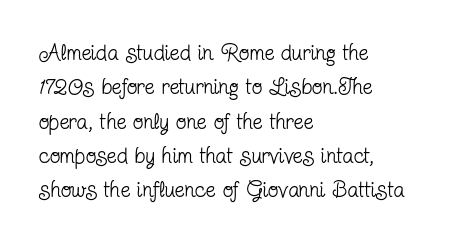
The specimen reads as upright at a glance. Is the stroke heavy? The answer is a plain regular-or-lighter. Clear beneath every line of the passage. Notice how descenders clear the ascenders below comfortably — that's standard leading.
